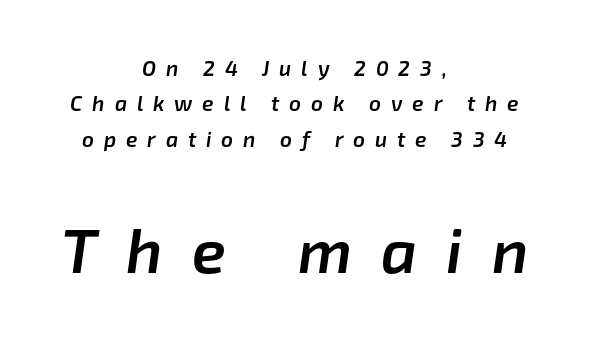
{"italic": "yes", "lean": "right", "slant_degrees": 8, "bold": "semi", "weight": "semibold", "width": "normal", "stroke_contrast": "low", "x_height": "medium", "monospaced": "no", "underline": "no", "align": "center", "line_spacing": "normal", "line_spacing_ratio": 1.69, "letter_spacing": "wide", "letter_spacing_em": 0.47, "larger_block": "second", "size_ratio": 2.95, "glyph_px": 62}
